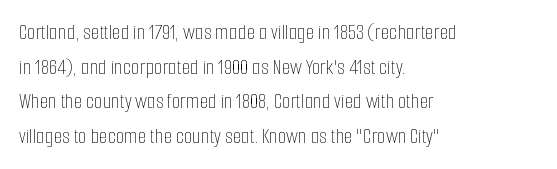
{"italic": "no", "bold": "no", "underline": "no", "align": "left", "line_spacing": "normal", "line_spacing_ratio": 1.57, "letter_spacing": "normal", "letter_spacing_em": 0.0, "glyph_px": 22}
